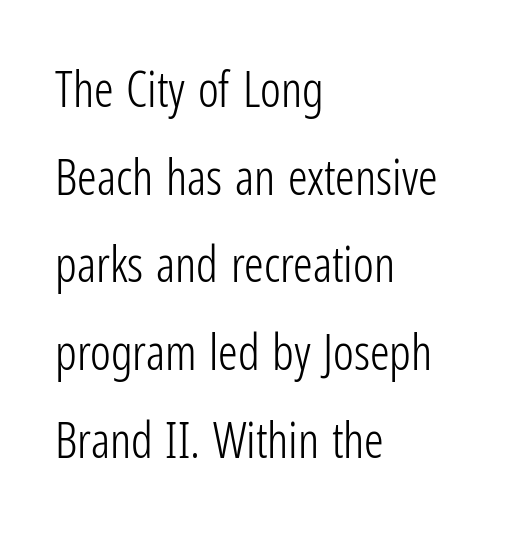
The image shows 49 px light, condensed sans-serif type, upright; set left-aligned, line spacing 1.79x, normal letter spacing, not underlined; low stroke contrast and a medium x-height.
